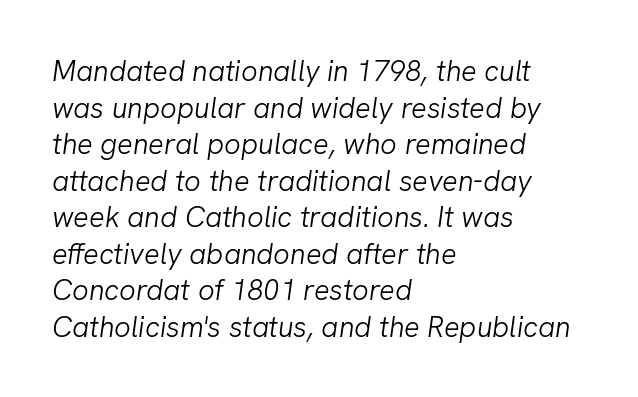
Q: Is the text bold? A: No.
Q: Is the text italic (slanted)? A: Yes, it leans right by about 8 degrees.
Q: Is the text underlined? A: No.
Q: How is the paragraph aligned? A: Left-aligned.
Q: Is the spacing between letters normal or unusually wide? A: Normal.
Q: Is the spacing between lines tight, normal or loose? A: Normal.
Q: Width (condensed, normal, or wide)? A: Normal.
Q: Stroke contrast? A: Low.
Q: x-height? A: Medium.
Q: Monospaced? A: No.
